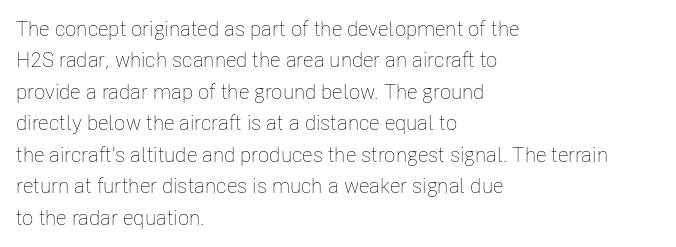
{"italic": "no", "bold": "no", "underline": "no", "align": "left", "line_spacing": "normal", "line_spacing_ratio": 1.5, "letter_spacing": "normal", "letter_spacing_em": 0.0, "glyph_px": 21}
